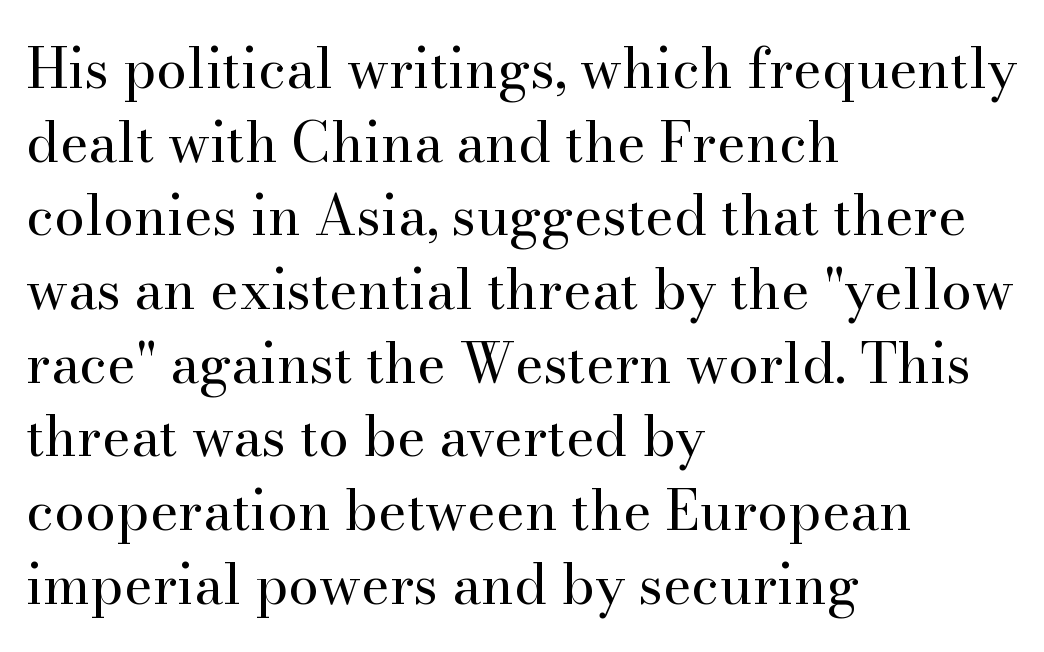
Tall strokes in this sample are plumb rather than angled. This rendering uses left alignment, leaving the right contour irregular. Are there feet on the stems? There are — it's a serif. Descender tails drop into unmarked territory.
